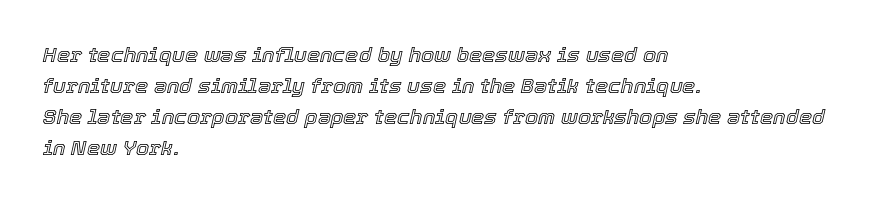
Quick note: underline off. Quick note: interline space is typical. Typeset ragged right — the left edge is the straight one. Compared with typical body copy, the letter spacing here is the same. The letters are slanted; this is an italic face.
